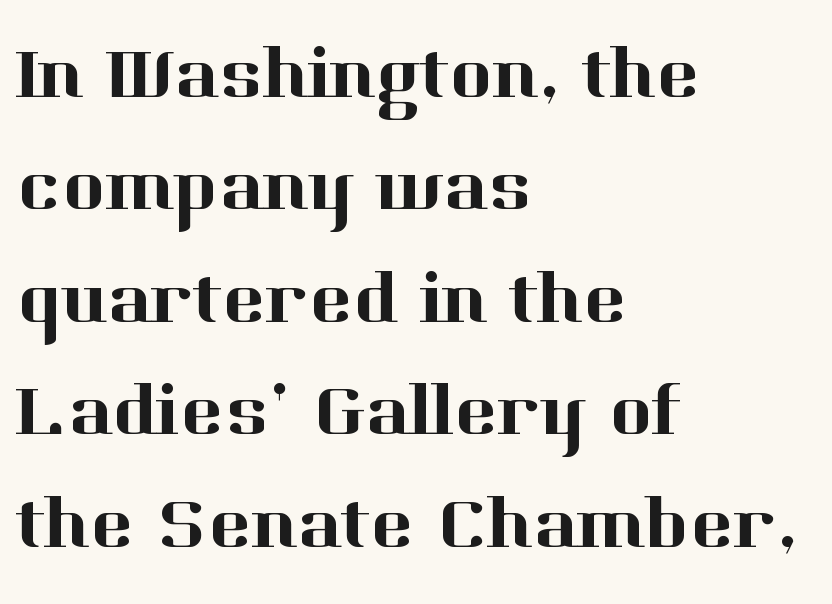
The image shows 73 px serif type, upright; set left-aligned, normal line spacing (1.54x), normal letter spacing, not underlined; high stroke contrast and a medium x-height.
